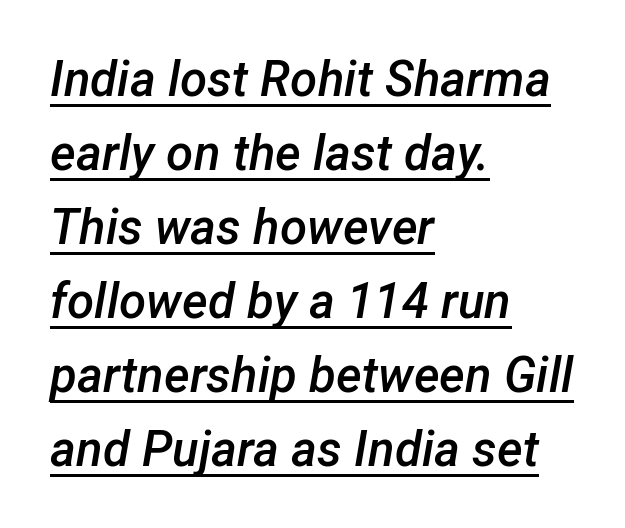
The image shows 49 px semibold type, italic (leaning right); set left-aligned, normal line spacing (1.51x), normal letter spacing, underlined; low stroke contrast and a medium x-height.
